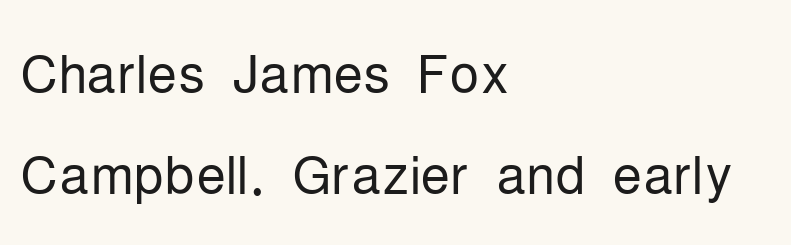
This is not heavy type; no bold has been used. The foot of each line stays bare and open. A typesetter would call this proportional, since set widths differ per character. A typesetter would mark this as roman, not italic.
